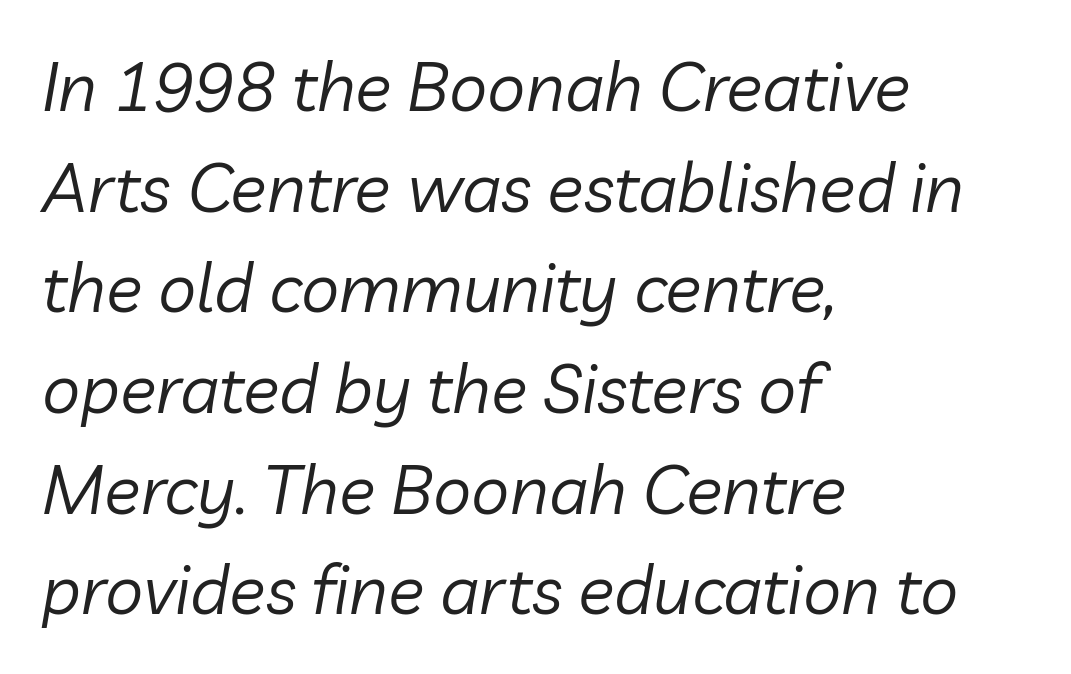
Character widths vary here, with narrow letters taking less room than wide ones. Weight class: somewhere from thin through regular. These lines are set flush left with a ragged right edge. Students, observe: this is what conventionally led text looks like. Has an underline been added? It has not.
